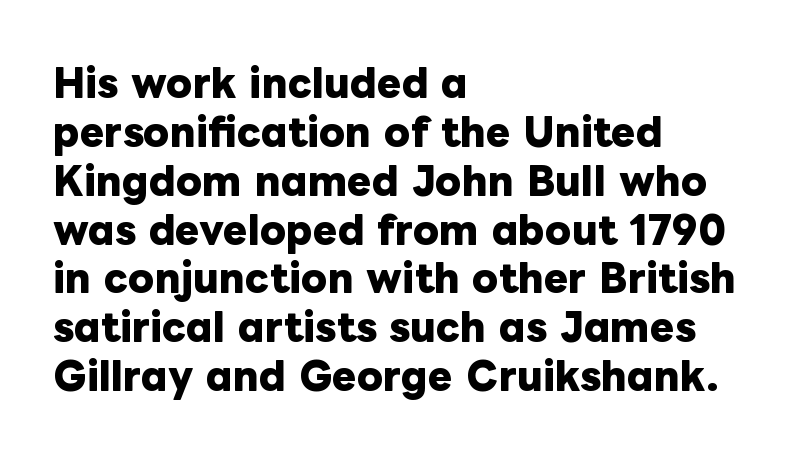
Q: Is the text bold? A: Yes.
Q: Is the text italic (slanted)? A: No, it is upright.
Q: Is the text underlined? A: No.
Q: How is the paragraph aligned? A: Left-aligned.
Q: Is the spacing between letters normal or unusually wide? A: Normal.
Q: Is the spacing between lines tight, normal or loose? A: Normal.
Q: Width (condensed, normal, or wide)? A: Normal.
Q: Stroke contrast? A: Low.
Q: x-height? A: Medium.
Q: Monospaced? A: No.
